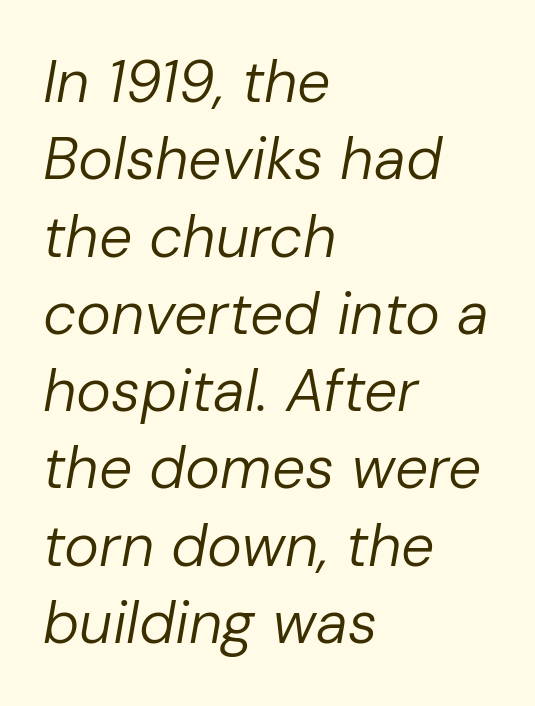
{"italic": "yes", "lean": "right", "slant_degrees": 10, "bold": "no", "weight": "regular", "width": "normal", "stroke_contrast": "low", "x_height": "medium", "monospaced": "no", "underline": "no", "align": "left", "line_spacing": "normal", "line_spacing_ratio": 1.31, "letter_spacing": "normal", "letter_spacing_em": 0.0, "glyph_px": 59}
